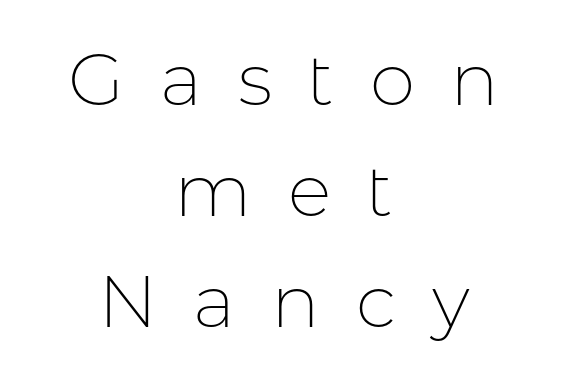
A centered setting, common on invitations and titles, is used for this passage. Is this a fixed-width face? No — the glyphs have proportional, varying widths. Honestly, the letter spacing is so wide it's the main thing you notice. Words float on clear page, feet unadorned. This block has exactly the height ordinary leading produces. Grotesque or geometric, the face here clearly has no serifs.
